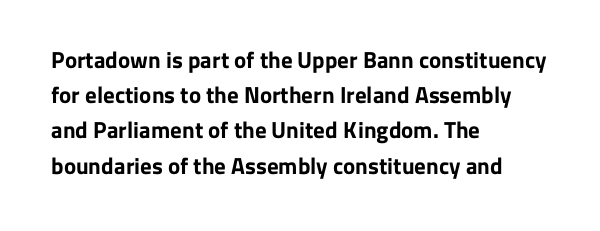
Each new line begins a customary step beneath the previous one. This rendering leaves character spacing at its baseline value. The lettering stays uniformly vertical, giving the passage a roman look. This rendering features lettering with no underline. A student would call this left alignment; a typographer would say flush left, rag right. Is the type bold? Yes — the strokes are clearly thick and heavy.
